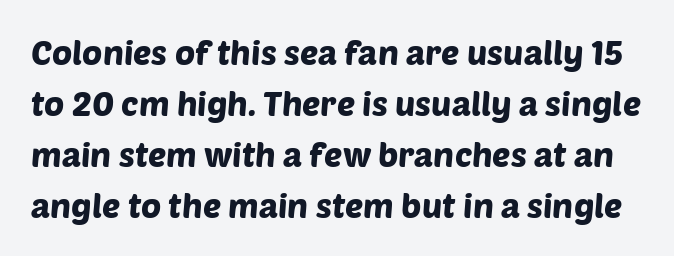
Q: Is the typeface a serif or a sans-serif typeface? A: Sans-serif.
Q: Is the text underlined? A: No.
Q: Is the spacing between letters normal or unusually wide? A: Normal.
Q: Is the spacing between lines tight, normal or loose? A: Normal.
Q: Width (condensed, normal, or wide)? A: Normal.
Q: Stroke contrast? A: Low.
Q: x-height? A: Large.
Q: Monospaced? A: No.
